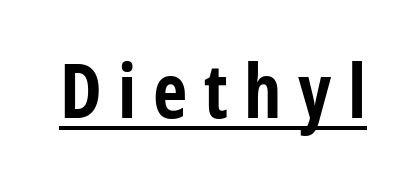
Q: Is the text bold? A: Yes.
Q: Is the text italic (slanted)? A: No, it is upright.
Q: Is the typeface a serif or a sans-serif typeface? A: Sans-serif.
Q: Is the text underlined? A: Yes.
Q: Is the spacing between letters normal or unusually wide? A: Unusually wide.
Q: Width (condensed, normal, or wide)? A: Condensed.
Q: Stroke contrast? A: Low.
Q: x-height? A: Medium.
Q: Monospaced? A: No.
